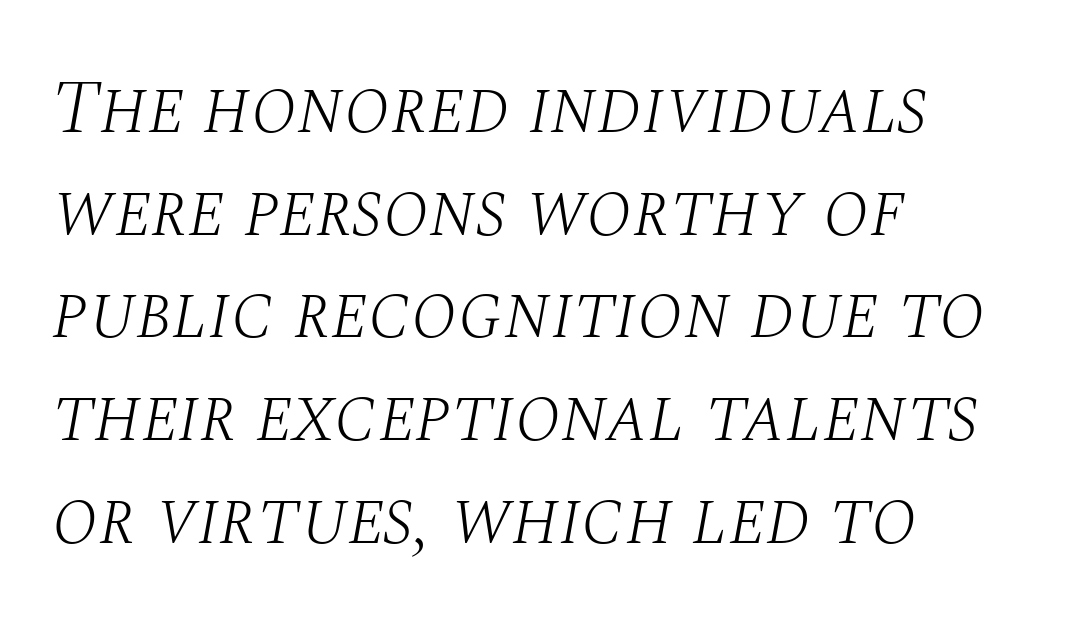
Q: Is the text bold? A: No.
Q: Is the text italic (slanted)? A: Yes, it leans right by about 10 degrees.
Q: Is the typeface a serif or a sans-serif typeface? A: Serif.
Q: Is the text underlined? A: No.
Q: How is the paragraph aligned? A: Left-aligned.
Q: Is the spacing between letters normal or unusually wide? A: Normal.
Q: Is the spacing between lines tight, normal or loose? A: Normal.
Q: Width (condensed, normal, or wide)? A: Normal.
Q: Stroke contrast? A: Medium.
Q: x-height? A: Large.
Q: Monospaced? A: No.
